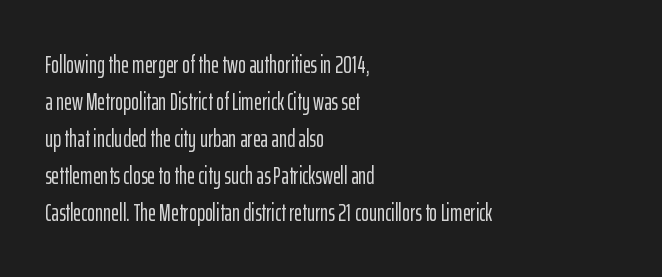
This is roman type, the default non-slanted kind. The lines in this sample share a left origin and differ only in where they stop. Glance below the letters and you will spot only blank space. The line-height multiplier appears to be the usual default. No extra tracking has been applied to these lines.
